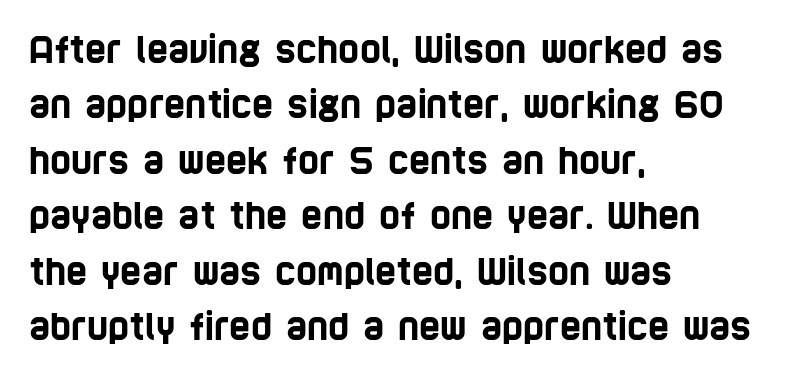
Q: Is the typeface a serif or a sans-serif typeface? A: Sans-serif.
Q: Is the text underlined? A: No.
Q: How is the paragraph aligned? A: Left-aligned.
Q: Is the spacing between letters normal or unusually wide? A: Normal.
Q: Is the spacing between lines tight, normal or loose? A: Normal.
Q: Width (condensed, normal, or wide)? A: Condensed.
Q: Stroke contrast? A: Low.
Q: x-height? A: Large.
Q: Monospaced? A: No.
